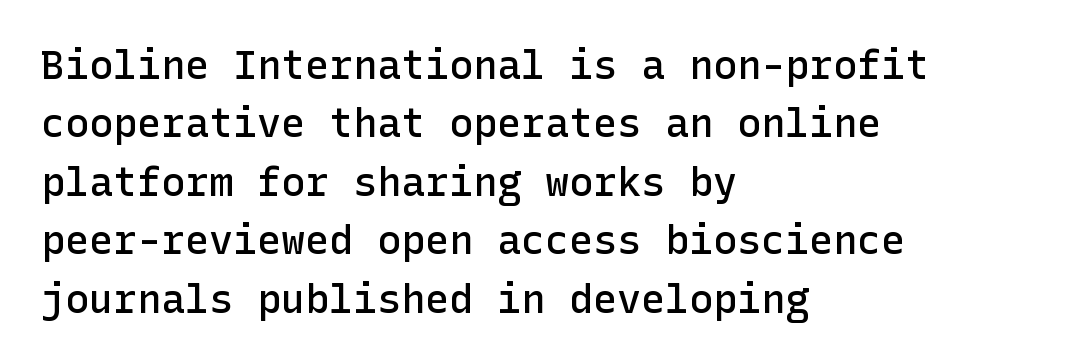
Beneath every word, the page is bare. Tracking value appears to be zero — textbook default spacing. The type family on display is of the sans-serif kind. Is the type bold? Partly — it's a semibold, heavier than regular but not fully bold. The paragraph shown leans on its left margin. Leading: standard.
